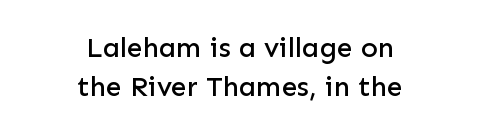
The leading is moderate, giving the passage an even texture. Compared with a flush-left layout, this one balances lines on the center instead. The rendering keeps characters at their native spacing. No feet cap the strokes, marking this as sans-serif type.
